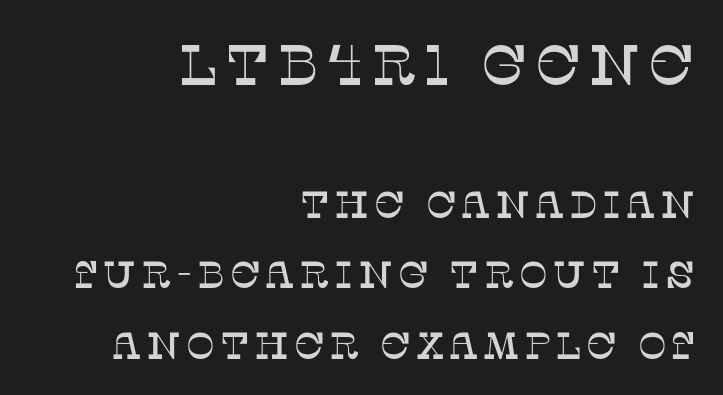
{"serif": "yes", "italic": "no", "width": "normal", "stroke_contrast": "low", "x_height": "large", "monospaced": "no", "underline": "no", "align": "right", "line_spacing_ratio": 1.86, "larger_block": "first", "size_ratio": 1.5, "glyph_px": 57}
